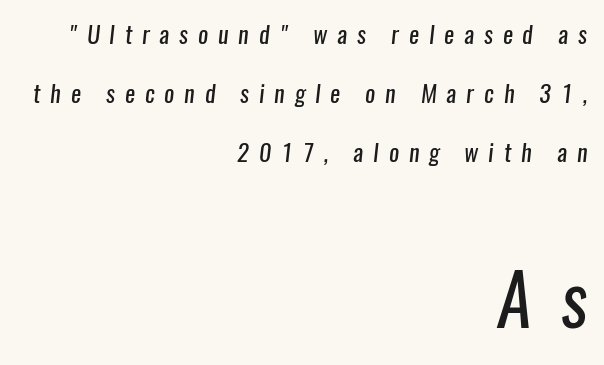
The image shows 71 px regular-weight, condensed sans-serif type; set right-aligned, loose line spacing (2.45x), unusually wide letter spacing (+0.41 em), not underlined; the second (bottom) block is 2.96x larger; low stroke contrast and a medium x-height.
